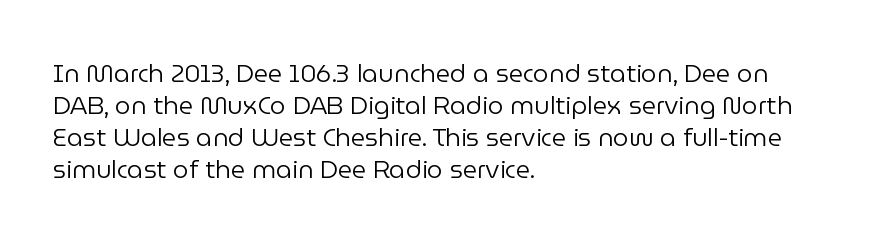
The image shows 25 px text type, upright; set left-aligned, normal line spacing (1.28x), normal letter spacing, not underlined.
